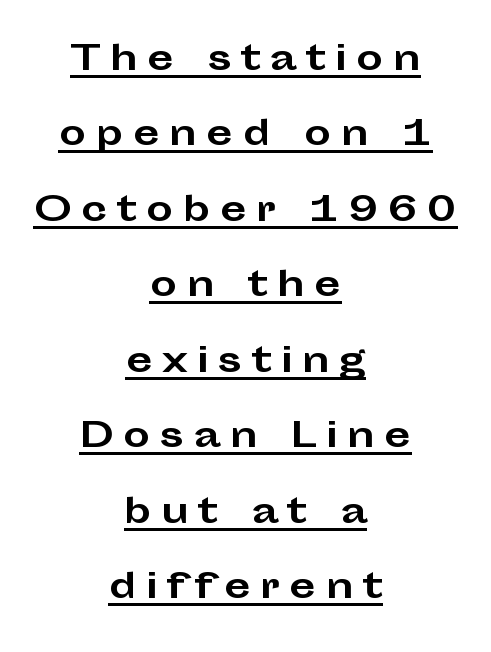
Q: Is the text bold? A: Yes.
Q: Is the text italic (slanted)? A: No, it is upright.
Q: Is the typeface a serif or a sans-serif typeface? A: Sans-serif.
Q: Is the text underlined? A: Yes.
Q: How is the paragraph aligned? A: Centered.
Q: Is the spacing between letters normal or unusually wide? A: Unusually wide.
Q: Is the spacing between lines tight, normal or loose? A: Loose.
Q: Width (condensed, normal, or wide)? A: Wide.
Q: Stroke contrast? A: Low.
Q: x-height? A: Medium.
Q: Monospaced? A: No.
